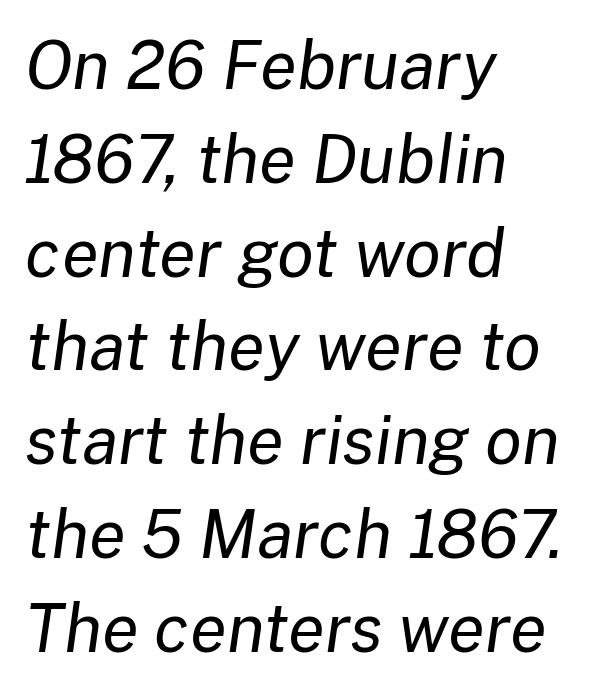
Nobody drew a line under any word here. Is the type heavy? It reads as light-to-regular instead. The space between consecutive lines is moderate. This is oblique type, the kind used for emphasis or titles.
